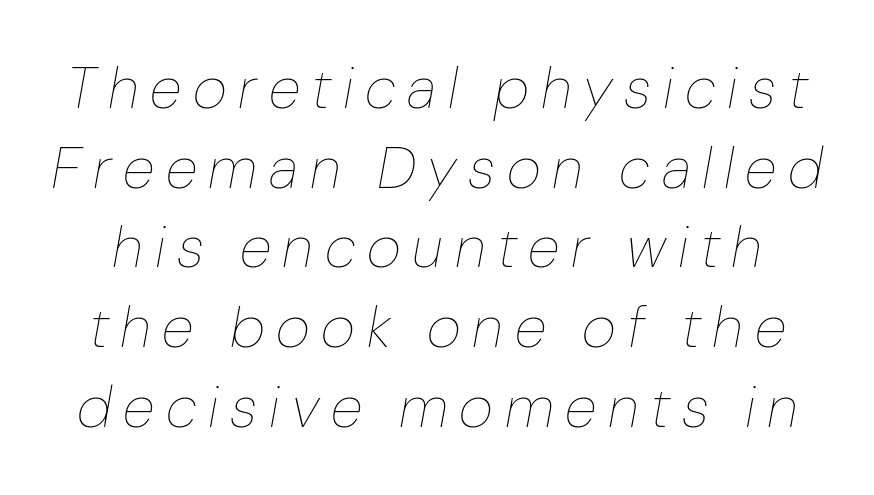
{"italic": "yes", "lean": "right", "slant_degrees": 10, "bold": "no", "weight": "thin", "width": "normal", "stroke_contrast": "low", "x_height": "medium", "monospaced": "no", "underline": "no", "line_spacing": "normal", "line_spacing_ratio": 1.35, "letter_spacing": "wide", "letter_spacing_em": 0.2, "glyph_px": 59}
